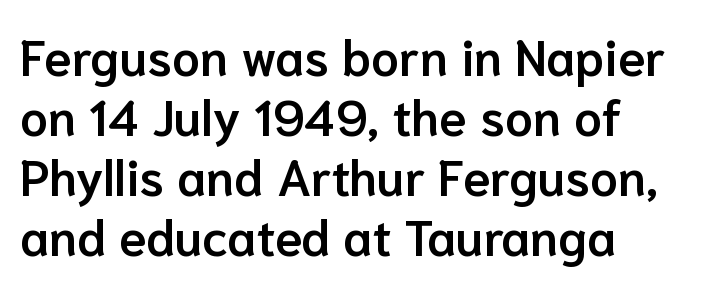
The image shows 50 px semibold sans-serif type, upright; set line spacing 1.2x, normal letter spacing, not underlined; low stroke contrast and a medium x-height.
